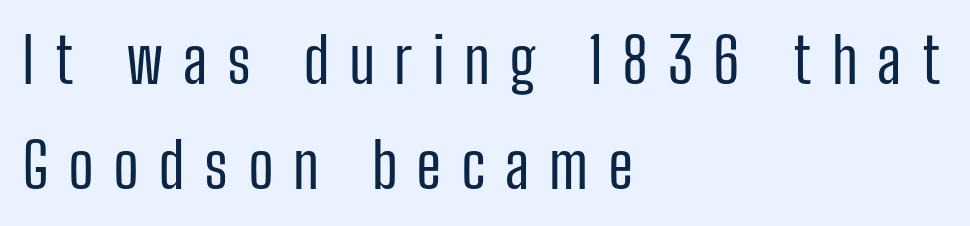
The image shows 63 px regular-weight, condensed sans-serif type, upright; set left-aligned, normal line spacing (1.67x), unusually wide letter spacing (+0.31 em), not underlined; low stroke contrast and a medium x-height.
